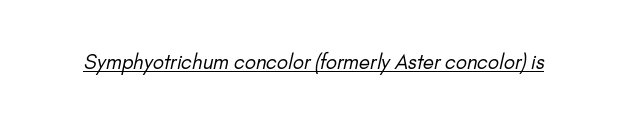
Heaviness? Minimal to ordinary, like unemphasized prose. A typesetter would call this zero additional tracking. Has an underline been added? It has.
